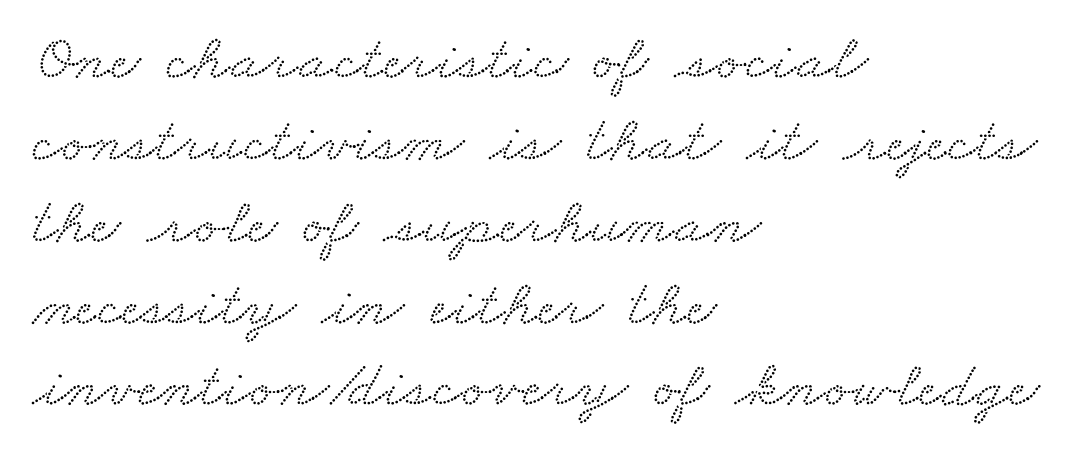
{"serif": "yes", "width": "wide", "stroke_contrast": "low", "x_height": "small", "monospaced": "no", "underline": "no", "align": "left", "line_spacing_ratio": 1.24, "letter_spacing": "normal", "letter_spacing_em": 0.0, "glyph_px": 66}
